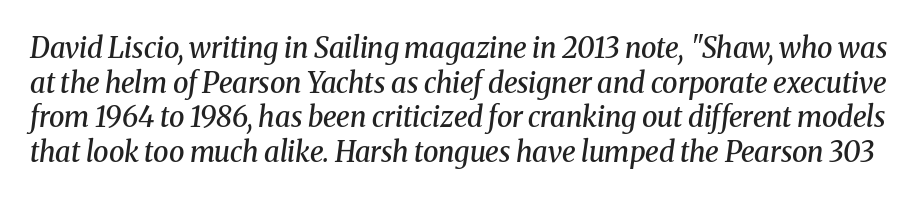
The image shows 28 px semibold serif type, italic (leaning right); set line spacing 1.24x, normal letter spacing, not underlined; medium stroke contrast and a medium x-height.
